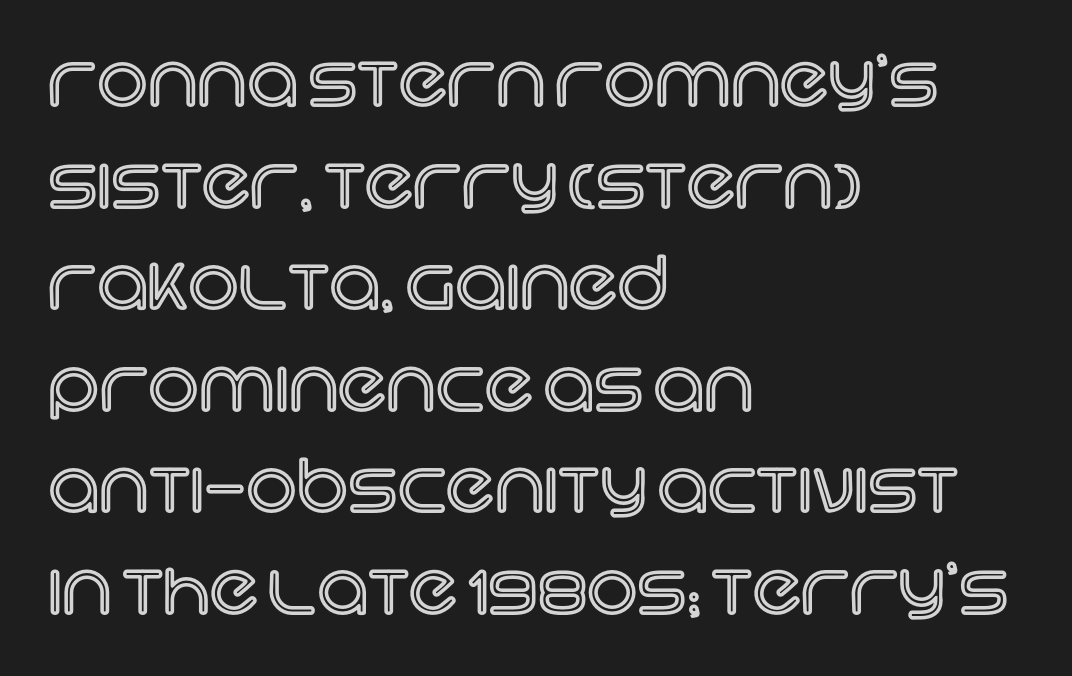
Unmarked baselines from the first word to the last. How are the letters spaced? Ordinarily, with no added tracking. Designer's note — italics off, roman on. Is there much room between lines? A standard amount, neither cramped nor airy. A typesetter would call this proportional, since set widths differ per character.
